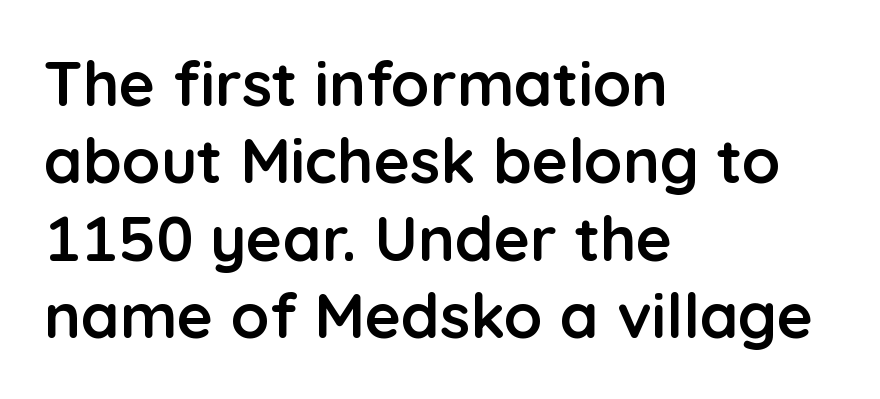
{"serif": "no", "italic": "no", "bold": "yes", "weight": "semibold", "width": "normal", "stroke_contrast": "low", "x_height": "medium", "monospaced": "no", "underline": "no", "align": "left", "line_spacing": "normal", "line_spacing_ratio": 1.25, "letter_spacing": "normal", "letter_spacing_em": 0.0, "glyph_px": 62}
